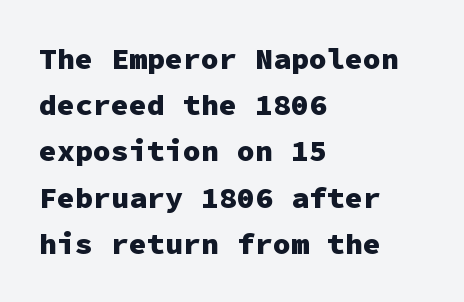
{"serif": "no", "italic": "no", "bold": "yes", "weight": "heavy", "width": "normal", "stroke_contrast": "low", "x_height": "medium", "monospaced": "yes", "underline": "no", "align": "left", "line_spacing": "normal", "line_spacing_ratio": 1.54, "letter_spacing": "normal", "letter_spacing_em": 0.0, "glyph_px": 30}
